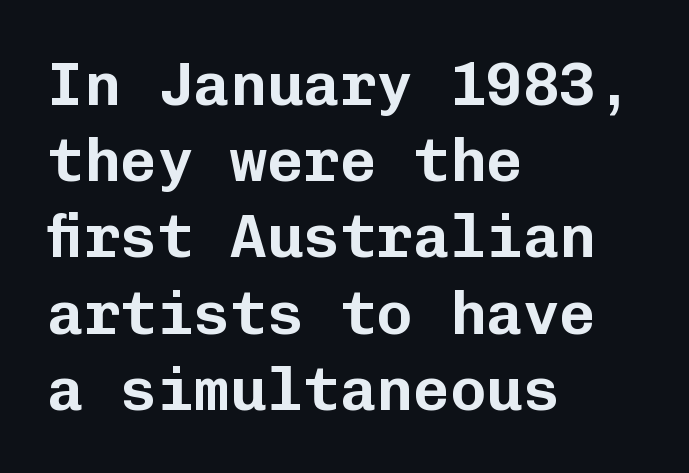
The image shows 61 px sans-serif type, upright, monospaced; set left-aligned, normal line spacing (1.25x), normal letter spacing, not underlined; low stroke contrast and a medium x-height.
